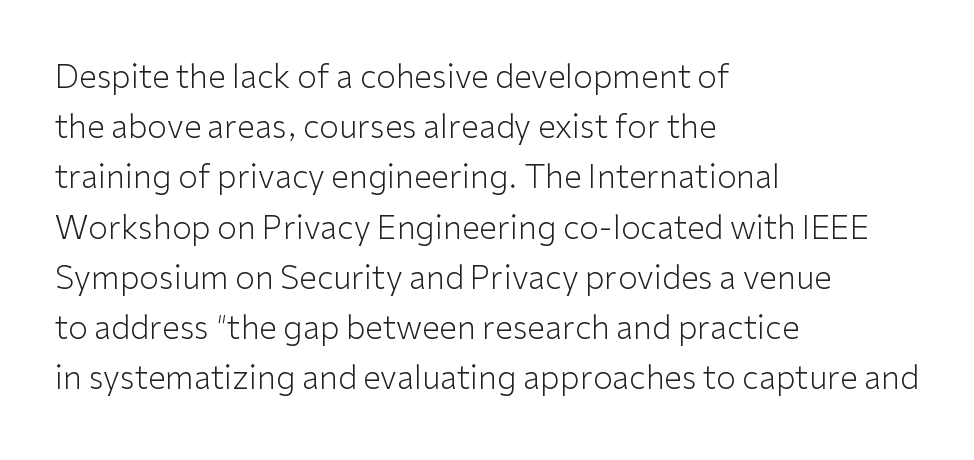
Tall strokes in this sample are plumb rather than angled. Is the block centered? No — it sits flush against the left margin. Proportional: the letters do not fall into vertical columns. The font family rendered here belongs to the sans-serif group. Underlining? Definitely not there.
